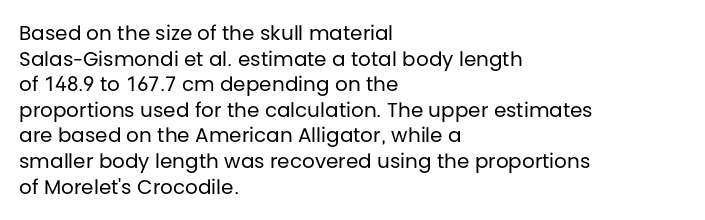
{"italic": "no", "bold": "no", "underline": "no", "align": "left", "line_spacing": "normal", "line_spacing_ratio": 1.28, "letter_spacing": "normal", "letter_spacing_em": 0.0, "glyph_px": 20}
